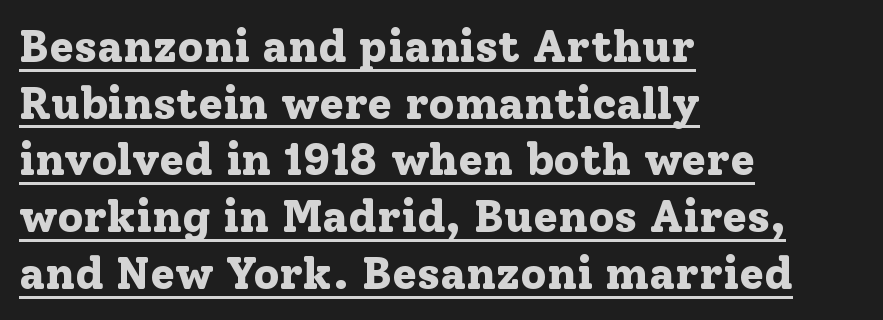
The image shows 45 px bold serif type, upright; set left-aligned, normal line spacing (1.26x), normal letter spacing, underlined; low stroke contrast and a medium x-height.
